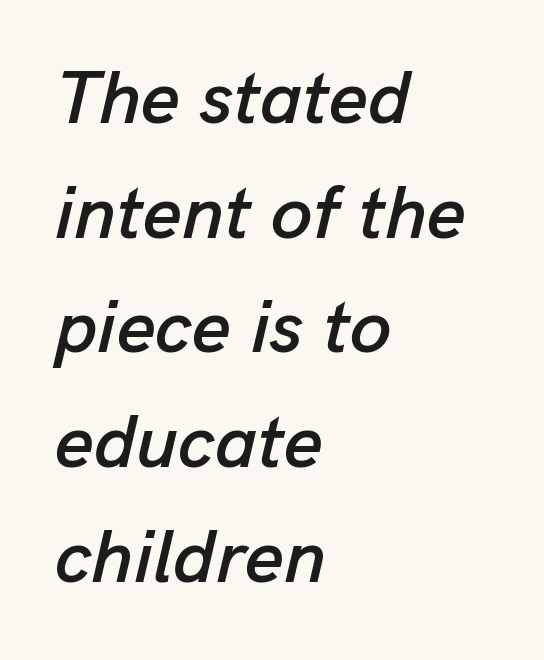
Summary of vertical rhythm: regular, with standard interline spacing. The font's italic variant was chosen for this text. Horizontal alignment here is leftward, the default for most running prose. The passage shown is typed in a proportional face where columns would drift.
